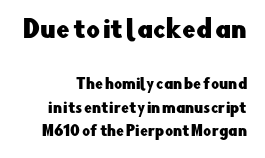
{"italic": "no", "underline": "no", "align": "right", "line_spacing": "normal", "line_spacing_ratio": 1.67, "letter_spacing": "normal", "letter_spacing_em": 0.0, "larger_block": "first", "size_ratio": 1.71, "glyph_px": 24}
